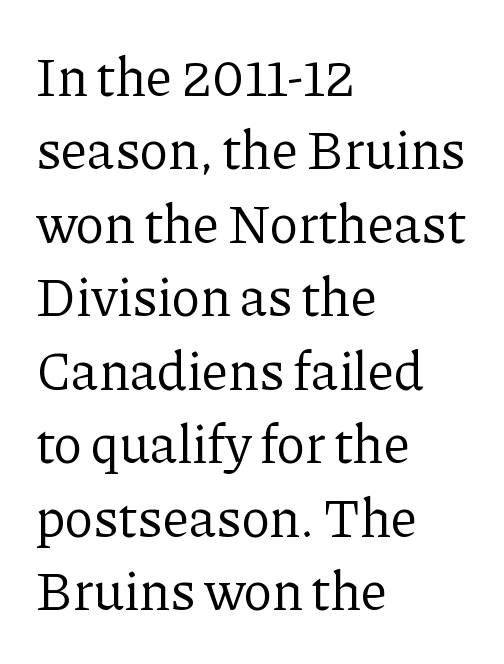
The image shows 54 px regular-weight serif type, upright; set left-aligned, normal line spacing (1.36x), normal letter spacing, not underlined; low stroke contrast and a medium x-height.
